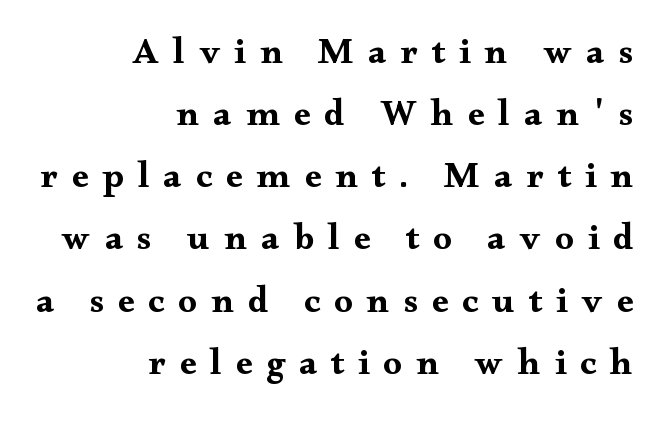
The line texture is sparse and dotted thanks to wide tracking. Successive baselines arrive at the customary interval. This is roman type, the default non-slanted kind. This sample has the flowing, uneven cadence of proportional lettering. Bare-footed words on every line. This sample uses a serif face.
